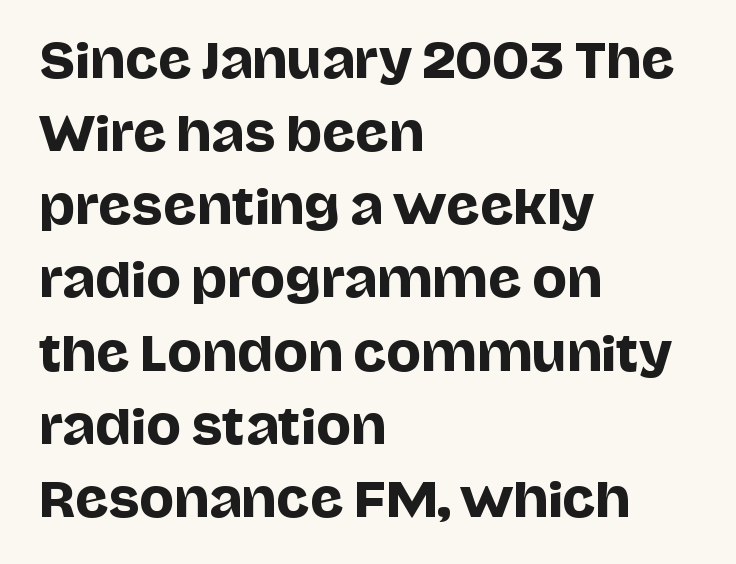
{"serif": "no", "italic": "no", "width": "normal", "stroke_contrast": "low", "x_height": "large", "monospaced": "no", "underline": "no", "align": "left", "line_spacing": "normal", "line_spacing_ratio": 1.59, "letter_spacing": "normal", "letter_spacing_em": 0.0, "glyph_px": 46}
